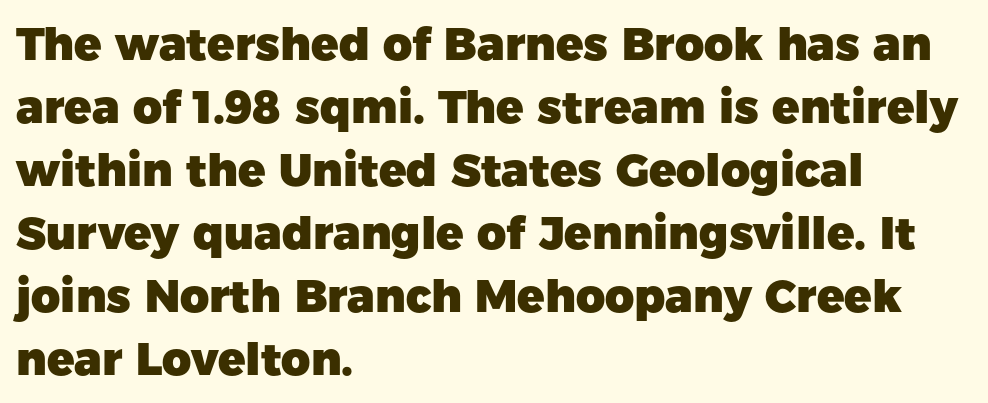
Q: Is the text bold? A: Yes.
Q: Is the text italic (slanted)? A: No, it is upright.
Q: Is the typeface a serif or a sans-serif typeface? A: Sans-serif.
Q: Is the text underlined? A: No.
Q: How is the paragraph aligned? A: Left-aligned.
Q: Is the spacing between letters normal or unusually wide? A: Normal.
Q: Is the spacing between lines tight, normal or loose? A: Normal.
Q: Width (condensed, normal, or wide)? A: Normal.
Q: Stroke contrast? A: Low.
Q: x-height? A: Medium.
Q: Monospaced? A: No.
